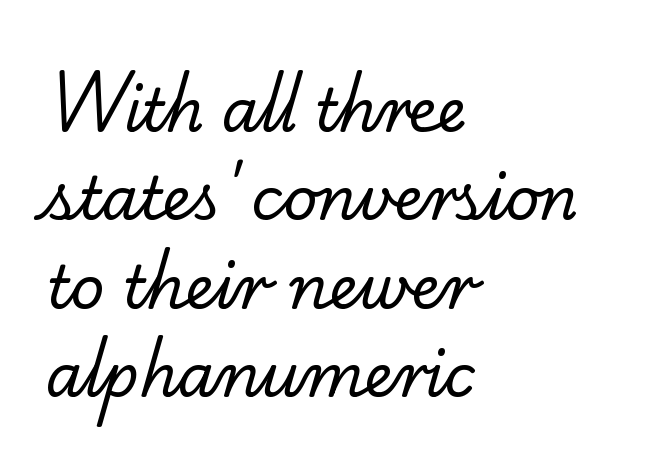
{"bold": "no", "weight": "regular", "width": "normal", "stroke_contrast": "low", "x_height": "small", "monospaced": "no", "underline": "no", "align": "left", "line_spacing": "normal", "line_spacing_ratio": 1.5, "letter_spacing": "normal", "letter_spacing_em": 0.0, "glyph_px": 59}
